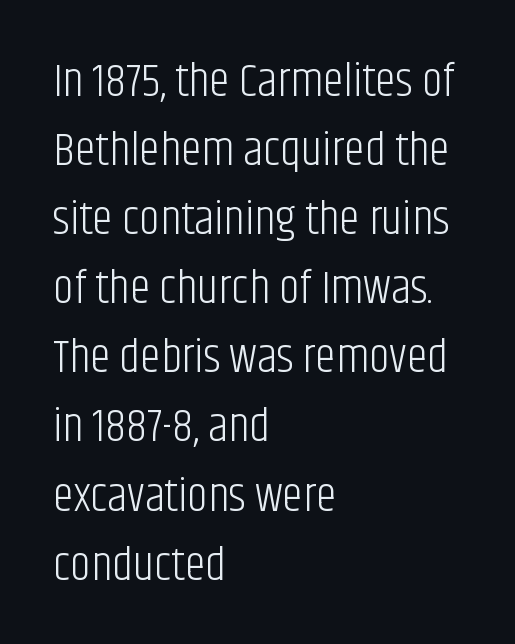
Q: Is the text bold? A: No.
Q: Is the text italic (slanted)? A: No, it is upright.
Q: Is the typeface a serif or a sans-serif typeface? A: Sans-serif.
Q: Is the text underlined? A: No.
Q: How is the paragraph aligned? A: Left-aligned.
Q: Is the spacing between letters normal or unusually wide? A: Normal.
Q: Is the spacing between lines tight, normal or loose? A: Normal.
Q: Width (condensed, normal, or wide)? A: Condensed.
Q: Stroke contrast? A: Low.
Q: x-height? A: Large.
Q: Monospaced? A: No.
